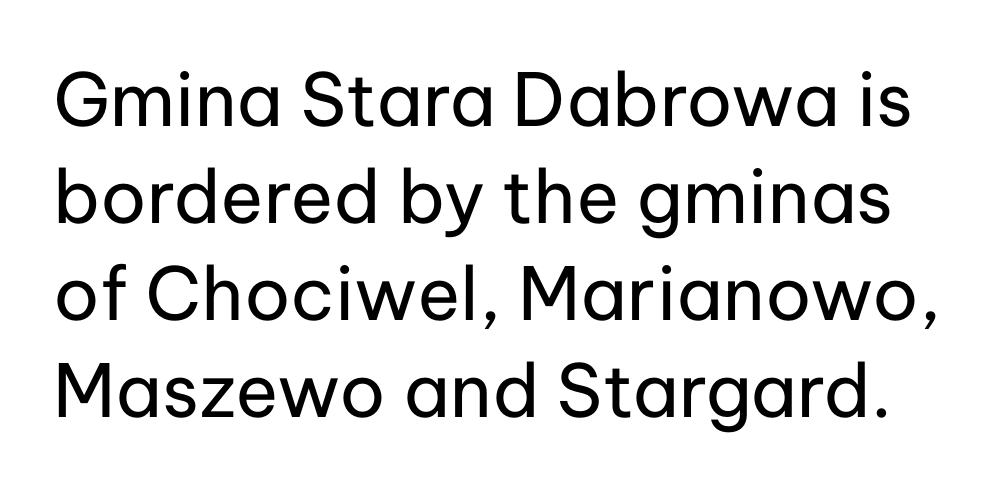
{"serif": "no", "italic": "no", "bold": "no", "weight": "regular", "width": "normal", "stroke_contrast": "low", "x_height": "medium", "monospaced": "no", "underline": "no", "line_spacing": "normal", "line_spacing_ratio": 1.33, "letter_spacing": "normal", "letter_spacing_em": 0.0, "glyph_px": 73}
